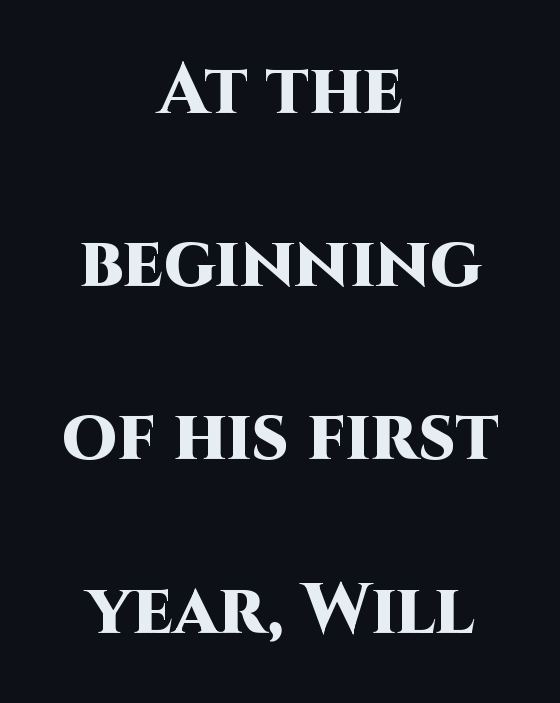
Q: Is the text bold? A: Yes.
Q: Is the text italic (slanted)? A: No, it is upright.
Q: Is the typeface a serif or a sans-serif typeface? A: Sans-serif.
Q: Is the text underlined? A: No.
Q: How is the paragraph aligned? A: Centered.
Q: Is the spacing between letters normal or unusually wide? A: Normal.
Q: Is the spacing between lines tight, normal or loose? A: Loose.
Q: Width (condensed, normal, or wide)? A: Normal.
Q: Stroke contrast? A: High.
Q: x-height? A: Large.
Q: Monospaced? A: No.
